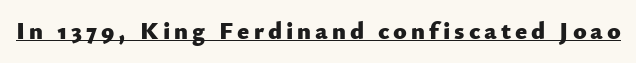
Notice how a bar underscores the lettering throughout. The axis of the letterforms is exactly vertical. Caption: bold face, heavy strokes.
